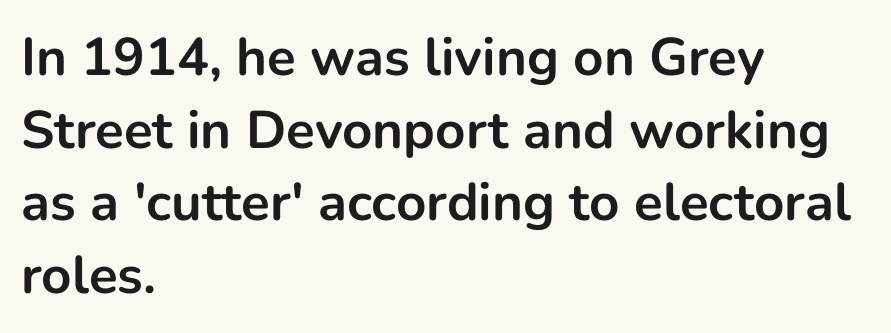
Q: Is the text bold? A: Yes.
Q: Is the text italic (slanted)? A: No, it is upright.
Q: Is the typeface a serif or a sans-serif typeface? A: Sans-serif.
Q: Is the text underlined? A: No.
Q: How is the paragraph aligned? A: Left-aligned.
Q: Is the spacing between letters normal or unusually wide? A: Normal.
Q: Is the spacing between lines tight, normal or loose? A: Normal.
Q: Width (condensed, normal, or wide)? A: Normal.
Q: Stroke contrast? A: Low.
Q: x-height? A: Medium.
Q: Monospaced? A: No.
